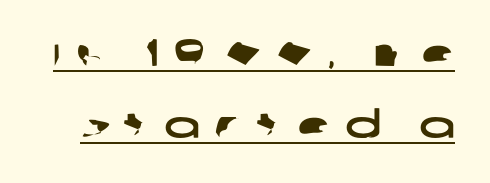
The image shows 38 px wide sans-serif type; set line spacing 1.89x, unusually wide letter spacing (+0.4 em), underlined; low stroke contrast and a large x-height.
